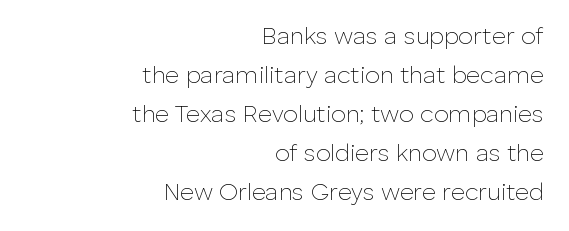
{"italic": "no", "bold": "no", "underline": "no", "align": "right", "line_spacing": "normal", "line_spacing_ratio": 1.62, "letter_spacing": "normal", "letter_spacing_em": 0.0, "glyph_px": 24}
